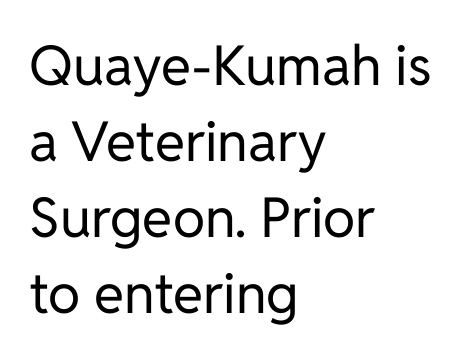
Looks like regular typesetting: each glyph gets only the width it needs. The lettering stays uniformly vertical, giving the passage a roman look. Note: no serifs on the glyphs. Stroke mass is kept to a normal reading level or below.
